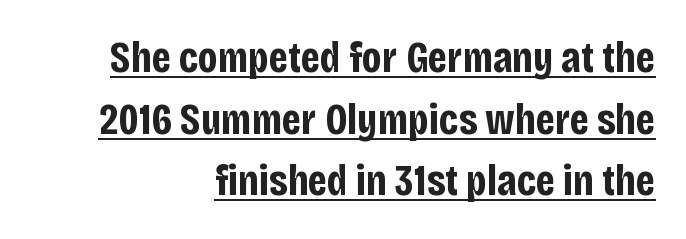
Check the space under the baseline: a stroke is drawn there. The face used here is rendered with its standard letterfit. The leading is moderate, giving the passage an even texture. Set as a true bold cut, around the 700 mark. A student would call this right alignment; a typographer would say flush right, rag left. The characters display no serif detailing; their extremities are plain.
